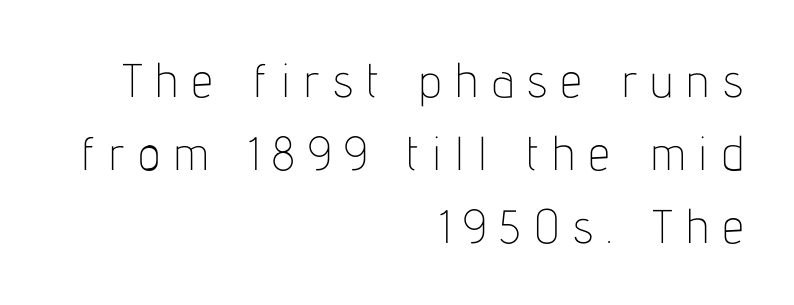
The image shows 47 px thin, condensed sans-serif type, upright; set right-aligned, normal line spacing (1.55x), unusually wide letter spacing (+0.29 em), not underlined; low stroke contrast and a medium x-height.
